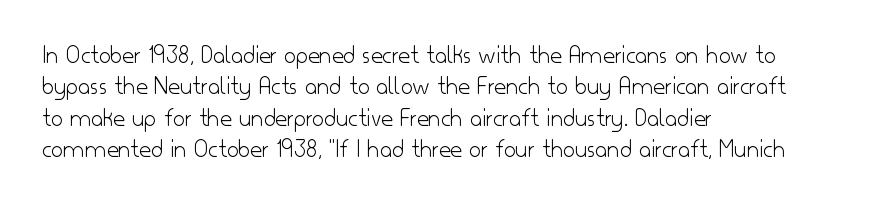
{"italic": "no", "bold": "no", "underline": "no", "align": "left", "line_spacing_ratio": 1.21, "letter_spacing": "normal", "letter_spacing_em": 0.0, "glyph_px": 26}
